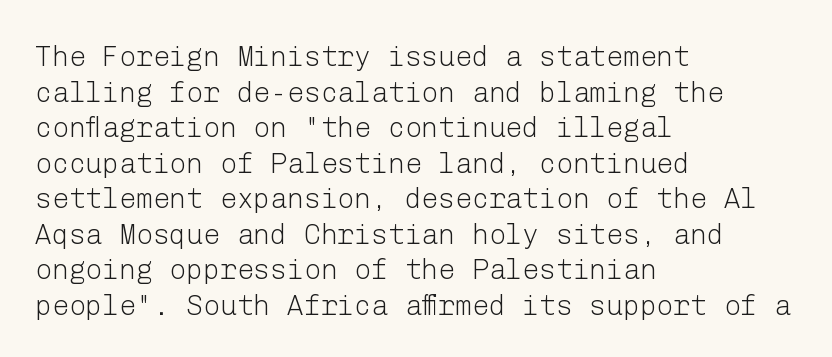
{"serif": "no", "italic": "no", "bold": "no", "weight": "light", "width": "normal", "stroke_contrast": "low", "x_height": "medium", "underline": "no", "align": "left", "line_spacing": "normal", "line_spacing_ratio": 1.27, "letter_spacing": "normal", "letter_spacing_em": 0.0, "glyph_px": 28}
